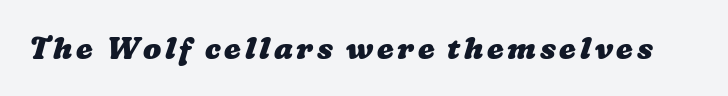
The image shows 30 px heavy, wide type; set not underlined; low stroke contrast and a medium x-height.
